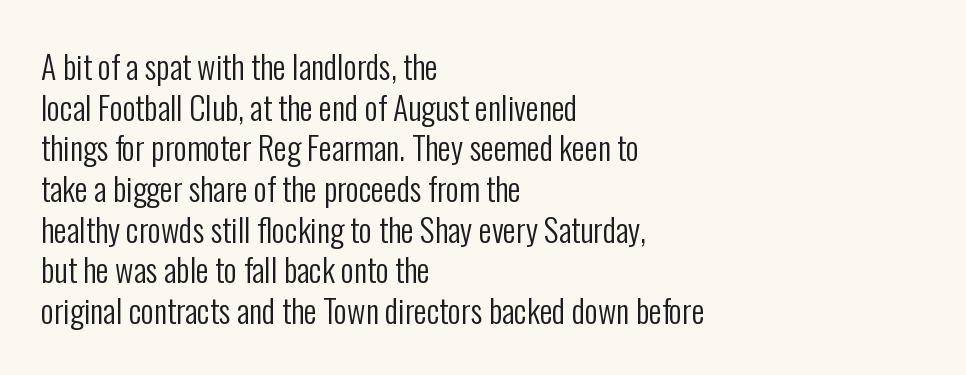
Spacing verdict: proportional, widths tailored to each character. A clean baseline with only descenders dipping below it. Compared with a typical body face, this is equally light or lighter still. The tracking reads as untouched default to a designer's eye.
